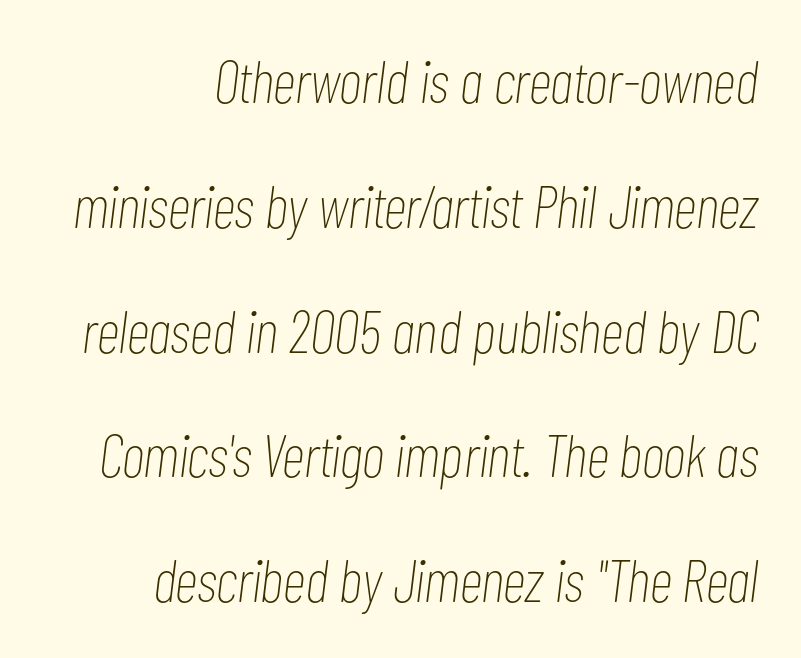
{"italic": "yes", "lean": "right", "slant_degrees": 7, "bold": "no", "weight": "thin", "width": "condensed", "stroke_contrast": "low", "x_height": "medium", "monospaced": "no", "underline": "no", "align": "right", "line_spacing": "loose", "line_spacing_ratio": 2.08, "letter_spacing": "normal", "letter_spacing_em": 0.0, "glyph_px": 60}
